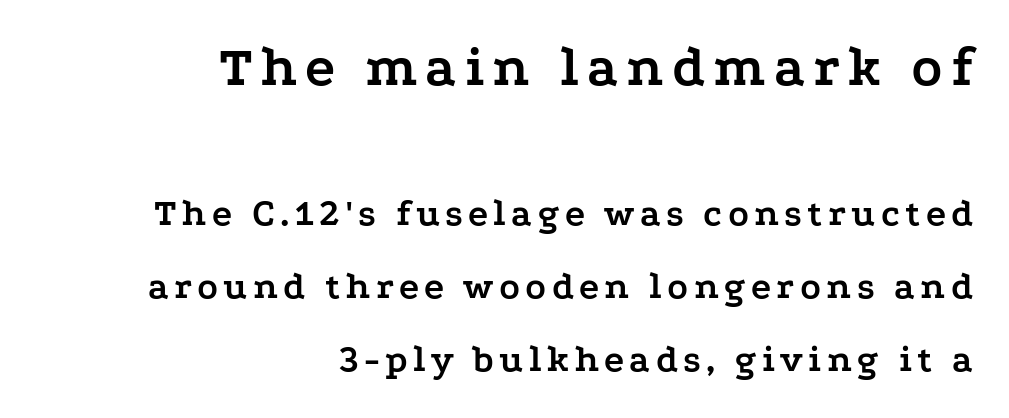
{"serif": "yes", "italic": "no", "bold": "yes", "weight": "semibold", "width": "wide", "stroke_contrast": "low", "x_height": "medium", "monospaced": "no", "underline": "no", "align": "right", "line_spacing": "loose", "line_spacing_ratio": 1.93, "larger_block": "first", "size_ratio": 1.5, "glyph_px": 57}
